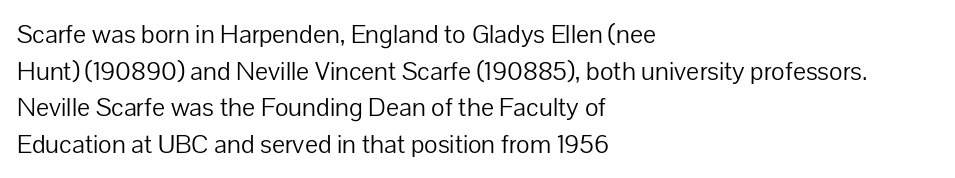
The image shows 26 px text type, upright; set left-aligned, normal line spacing (1.41x), normal letter spacing, not underlined.
